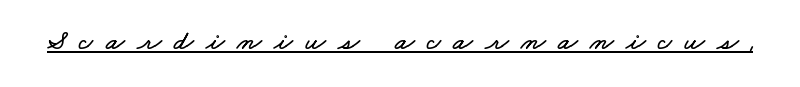
Q: Is the text underlined? A: Yes.
Q: Is the spacing between letters normal or unusually wide? A: Unusually wide.
Q: Width (condensed, normal, or wide)? A: Wide.
Q: Stroke contrast? A: Low.
Q: x-height? A: Small.
Q: Monospaced? A: No.
